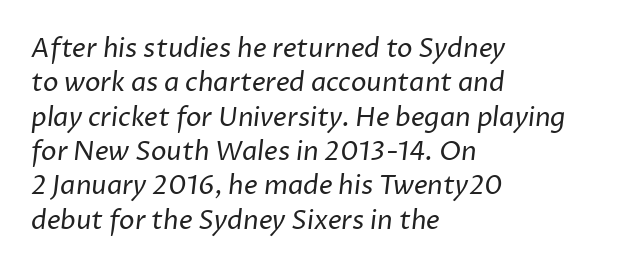
{"bold": "no", "underline": "no", "align": "left", "line_spacing": "normal", "line_spacing_ratio": 1.32, "letter_spacing": "normal", "letter_spacing_em": 0.0, "glyph_px": 26}
